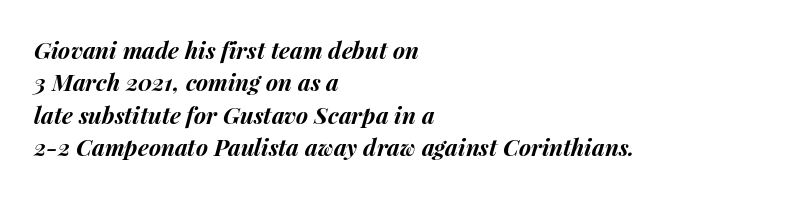
The image shows 23 px bold type, italic (leaning right); set left-aligned, normal line spacing (1.41x), normal letter spacing, not underlined.
